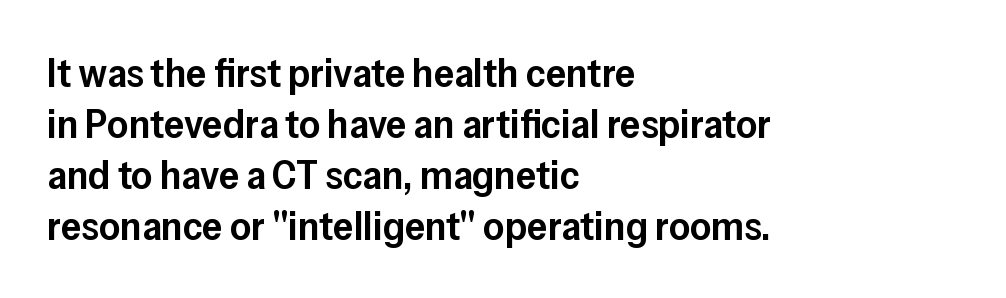
The image shows 41 px semibold sans-serif type, upright; set left-aligned, line spacing 1.24x, normal letter spacing, not underlined; low stroke contrast and a medium x-height.
